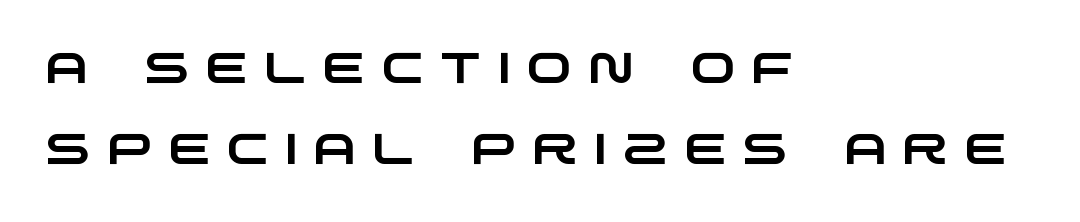
Q: Is the typeface a serif or a sans-serif typeface? A: Sans-serif.
Q: Is the text underlined? A: No.
Q: How is the paragraph aligned? A: Left-aligned.
Q: Is the spacing between letters normal or unusually wide? A: Unusually wide.
Q: Width (condensed, normal, or wide)? A: Wide.
Q: Stroke contrast? A: Low.
Q: x-height? A: Large.
Q: Monospaced? A: No.
